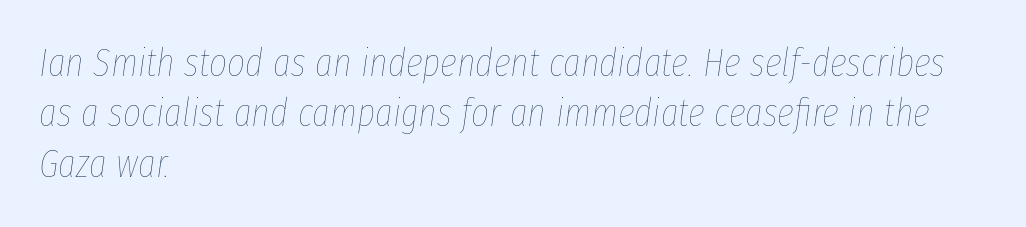
The image shows 39 px thin, condensed type, italic (leaning right); set left-aligned, normal line spacing (1.29x), normal letter spacing, not underlined; low stroke contrast and a medium x-height.
